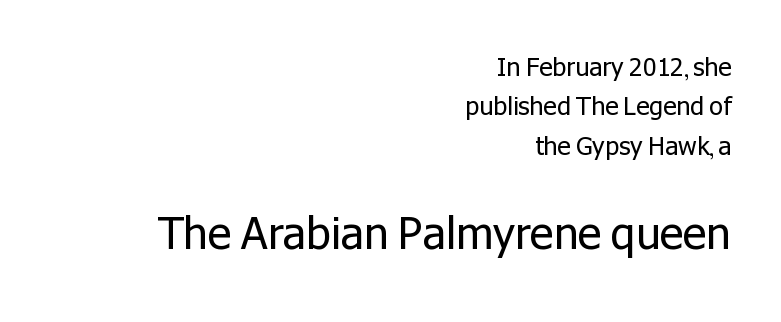
The image shows 44 px regular-weight sans-serif type, upright; set right-aligned, normal line spacing (1.58x), normal letter spacing, not underlined; the second (bottom) block is 1.76x larger; low stroke contrast and a medium x-height.
